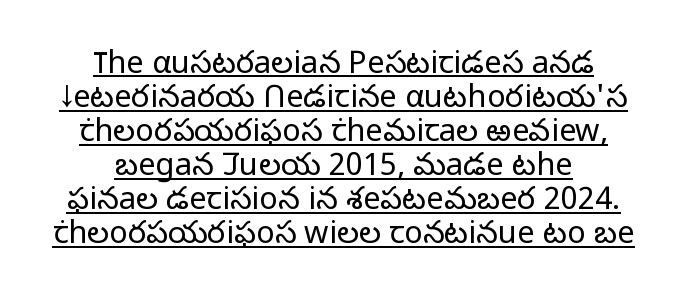
{"serif": "no", "italic": "no", "bold": "no", "weight": "light", "width": "normal", "stroke_contrast": "low", "x_height": "medium", "monospaced": "no", "underline": "yes", "align": "center", "line_spacing": "tight", "line_spacing_ratio": 1.1, "letter_spacing": "normal", "letter_spacing_em": 0.0, "glyph_px": 31}
